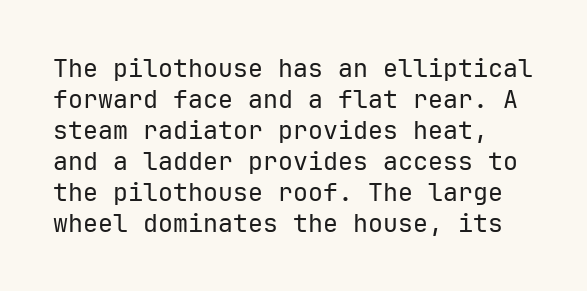
The image shows 25 px text type, upright; set line spacing 1.24x, normal letter spacing, not underlined.
